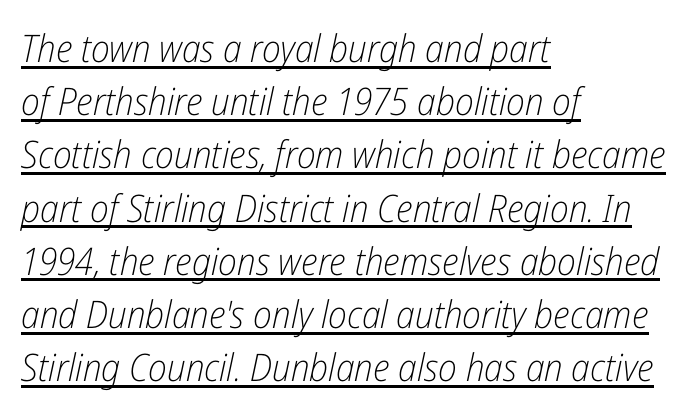
Q: Is the text bold? A: No.
Q: Is the text italic (slanted)? A: Yes, it leans right by about 12 degrees.
Q: Is the text underlined? A: Yes.
Q: How is the paragraph aligned? A: Left-aligned.
Q: Is the spacing between letters normal or unusually wide? A: Normal.
Q: Is the spacing between lines tight, normal or loose? A: Normal.
Q: Width (condensed, normal, or wide)? A: Condensed.
Q: Stroke contrast? A: Low.
Q: x-height? A: Medium.
Q: Monospaced? A: No.
